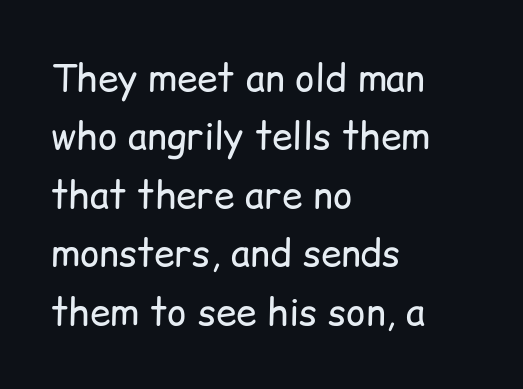
Note the varied advance widths — an 'i' is clearly narrower than an 'm'. A classic flush-left, rag-right setting is used for this passage. Caption: face not bold, strokes unweighted. The passage shown is typeset with a sans-serif family. There is no visible air inserted between adjacent glyphs.
